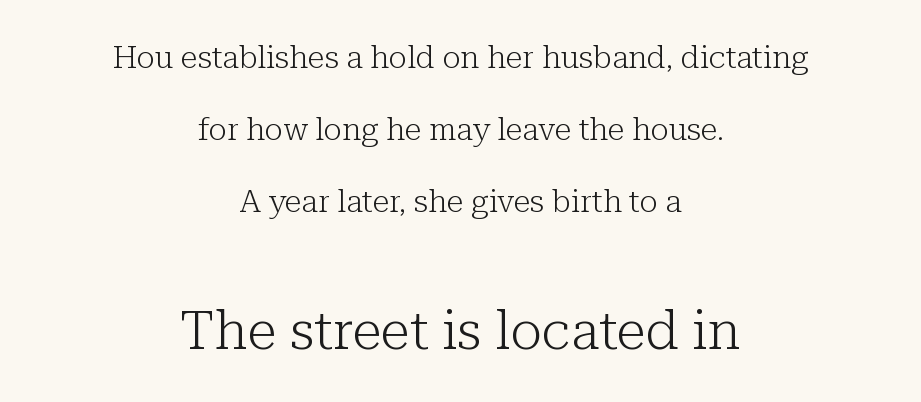
The image shows 54 px light serif type, upright; set centered, loose line spacing (2.32x), normal letter spacing, not underlined; the second (bottom) block is 1.74x larger; low stroke contrast and a medium x-height.
